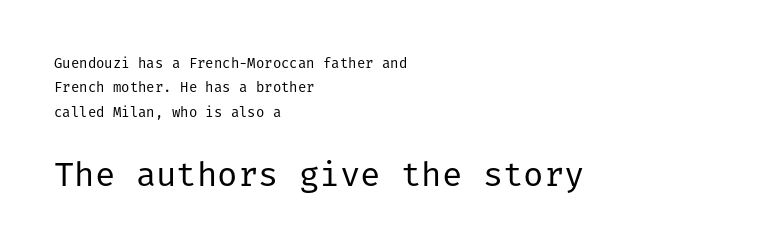
The image shows 34 px regular-weight sans-serif type, upright; set left-aligned, line spacing 1.74x, normal letter spacing, not underlined; the second (bottom) block is 2.43x larger; low stroke contrast and a medium x-height.
